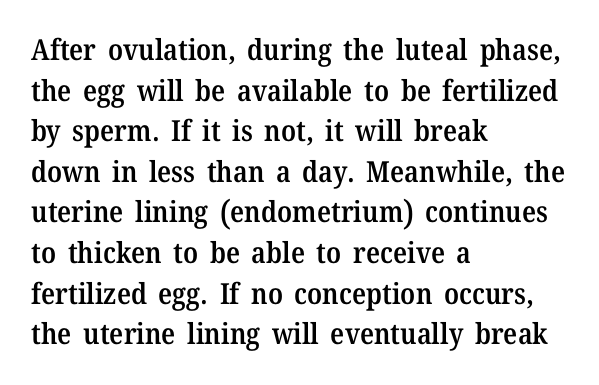
Q: Is the text bold? A: Semi-bold.
Q: Is the text italic (slanted)? A: No, it is upright.
Q: Is the typeface a serif or a sans-serif typeface? A: Serif.
Q: Is the text underlined? A: No.
Q: How is the paragraph aligned? A: Left-aligned.
Q: Is the spacing between letters normal or unusually wide? A: Normal.
Q: Is the spacing between lines tight, normal or loose? A: Normal.
Q: Width (condensed, normal, or wide)? A: Normal.
Q: Stroke contrast? A: Medium.
Q: x-height? A: Medium.
Q: Monospaced? A: No.
